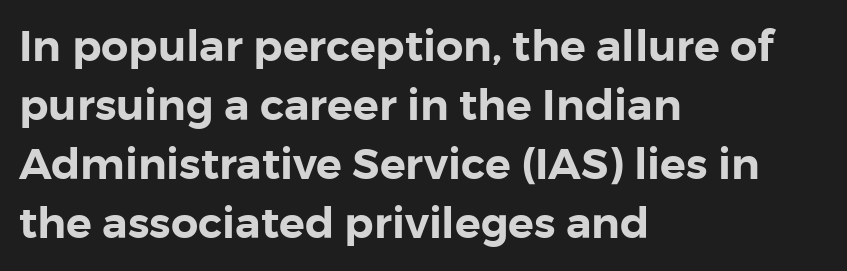
Q: Is the text italic (slanted)? A: No, it is upright.
Q: Is the typeface a serif or a sans-serif typeface? A: Sans-serif.
Q: Is the text underlined? A: No.
Q: How is the paragraph aligned? A: Left-aligned.
Q: Is the spacing between letters normal or unusually wide? A: Normal.
Q: Is the spacing between lines tight, normal or loose? A: Normal.
Q: Width (condensed, normal, or wide)? A: Normal.
Q: Stroke contrast? A: Low.
Q: x-height? A: Medium.
Q: Monospaced? A: No.
